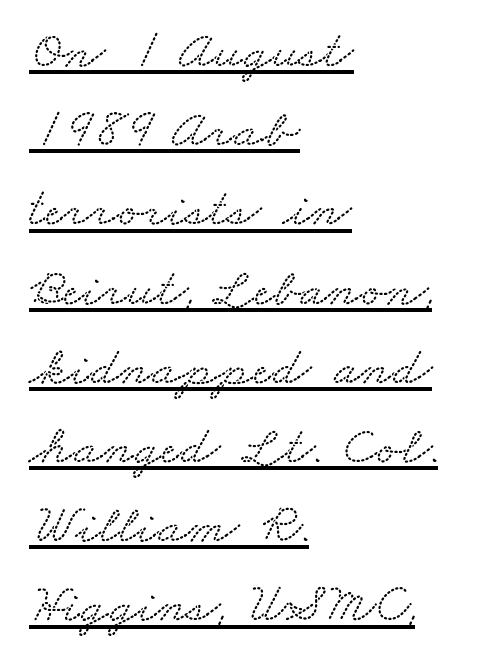
The image shows 55 px wide serif type; set left-aligned, normal line spacing (1.44x), normal letter spacing, underlined; medium stroke contrast and a small x-height.
